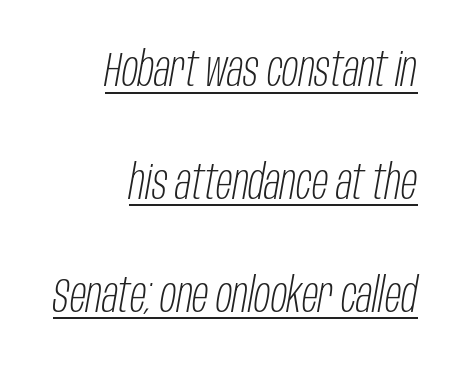
Q: Is the text bold? A: No.
Q: Is the text italic (slanted)? A: Yes, it leans right by about 10 degrees.
Q: Is the text underlined? A: Yes.
Q: How is the paragraph aligned? A: Right-aligned.
Q: Is the spacing between letters normal or unusually wide? A: Normal.
Q: Is the spacing between lines tight, normal or loose? A: Loose.
Q: Width (condensed, normal, or wide)? A: Condensed.
Q: Stroke contrast? A: Low.
Q: x-height? A: Large.
Q: Monospaced? A: No.
